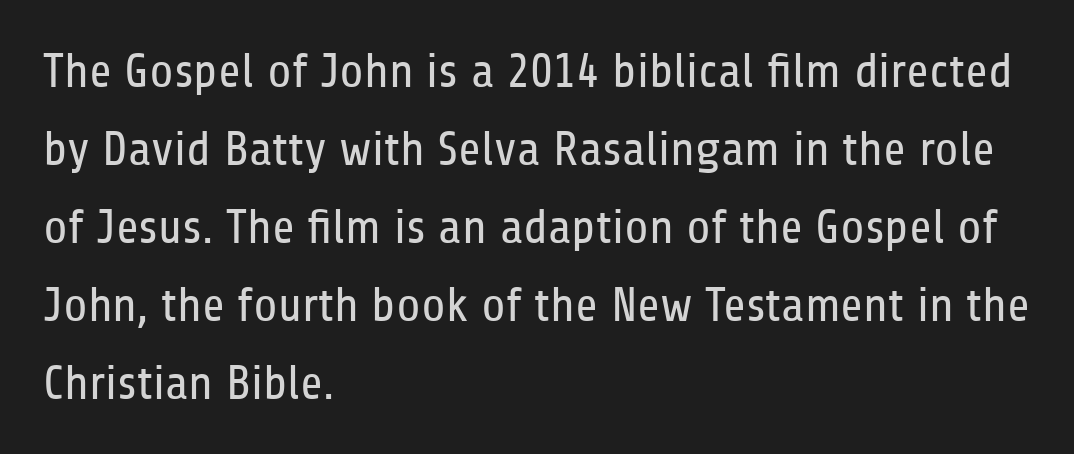
Q: Is the text bold? A: No.
Q: Is the text italic (slanted)? A: No, it is upright.
Q: Is the typeface a serif or a sans-serif typeface? A: Sans-serif.
Q: Is the text underlined? A: No.
Q: How is the paragraph aligned? A: Left-aligned.
Q: Is the spacing between letters normal or unusually wide? A: Normal.
Q: Is the spacing between lines tight, normal or loose? A: Normal.
Q: Width (condensed, normal, or wide)? A: Condensed.
Q: Stroke contrast? A: Low.
Q: x-height? A: Medium.
Q: Monospaced? A: No.
